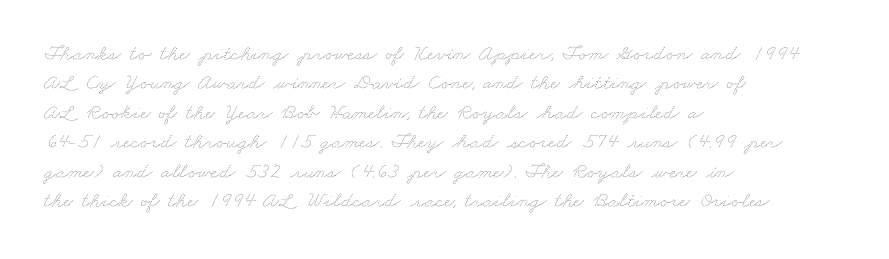
The image shows 22 px text type; set left-aligned, normal line spacing (1.34x), normal letter spacing, not underlined.
